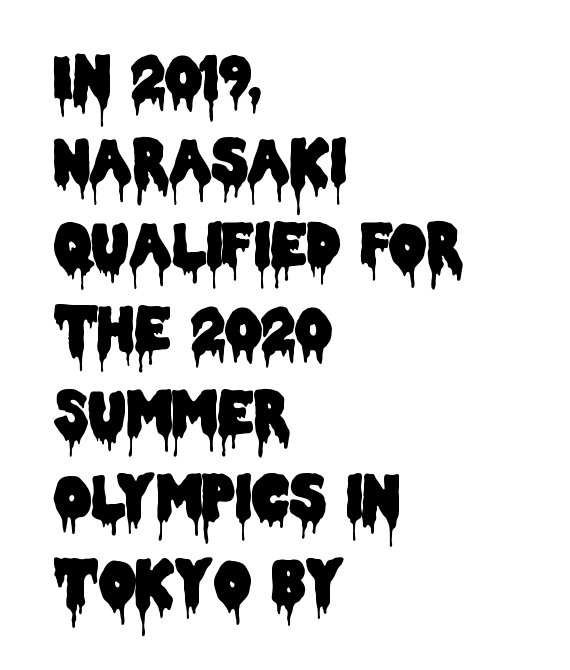
The image shows 58 px condensed sans-serif type, upright; set left-aligned, normal line spacing (1.45x), normal letter spacing, not underlined; low stroke contrast and a large x-height.
